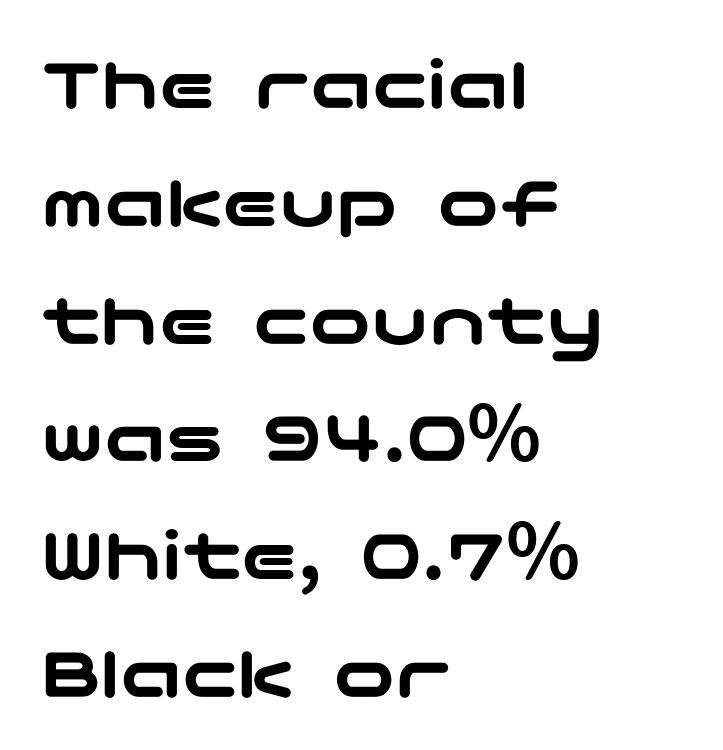
Q: Is the text italic (slanted)? A: No, it is upright.
Q: Is the typeface a serif or a sans-serif typeface? A: Sans-serif.
Q: Is the text underlined? A: No.
Q: How is the paragraph aligned? A: Left-aligned.
Q: Is the spacing between letters normal or unusually wide? A: Normal.
Q: Is the spacing between lines tight, normal or loose? A: Normal.
Q: Width (condensed, normal, or wide)? A: Wide.
Q: Stroke contrast? A: Low.
Q: x-height? A: Medium.
